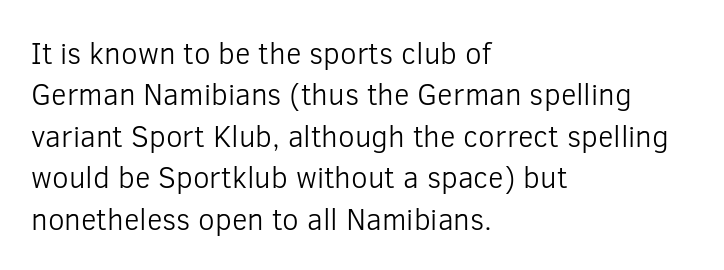
This rendering employs a face without finishing strokes, i.e., a sans-serif. Anything drawn beneath the words? Only blank space. Which margin do the lines hug? The left one — the right edge is uneven. This sample keeps an unexceptional amount of space between lines. Do the characters align in a grid? No, the font is proportional.
